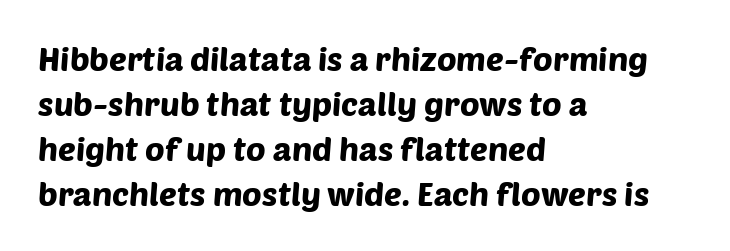
The image shows 33 px sans-serif type; set left-aligned, normal line spacing (1.36x), normal letter spacing, not underlined; low stroke contrast and a large x-height.
